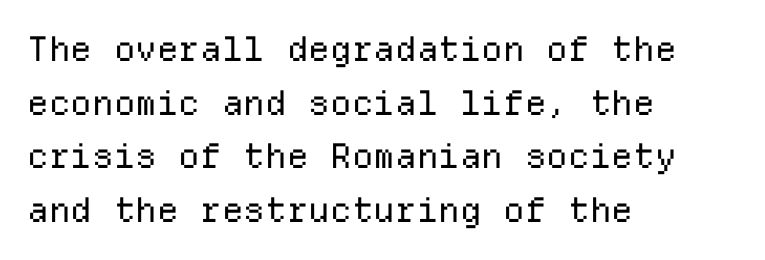
Q: Is the text bold? A: No.
Q: Is the text italic (slanted)? A: No, it is upright.
Q: Is the typeface a serif or a sans-serif typeface? A: Sans-serif.
Q: Is the text underlined? A: No.
Q: How is the paragraph aligned? A: Left-aligned.
Q: Is the spacing between letters normal or unusually wide? A: Normal.
Q: Is the spacing between lines tight, normal or loose? A: Normal.
Q: Width (condensed, normal, or wide)? A: Normal.
Q: Stroke contrast? A: Low.
Q: x-height? A: Medium.
Q: Monospaced? A: Yes.
